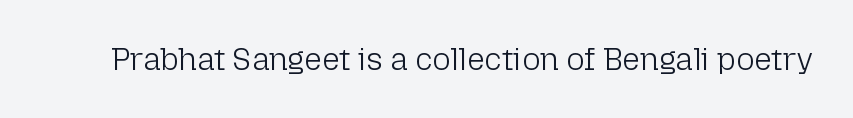
The image shows 31 px light sans-serif type, upright; set normal letter spacing, not underlined; low stroke contrast and a medium x-height.
